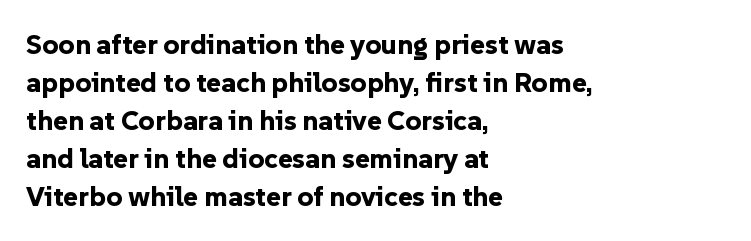
The image shows 28 px bold sans-serif type, upright; set left-aligned, normal line spacing (1.36x), normal letter spacing, not underlined; low stroke contrast and a medium x-height.
